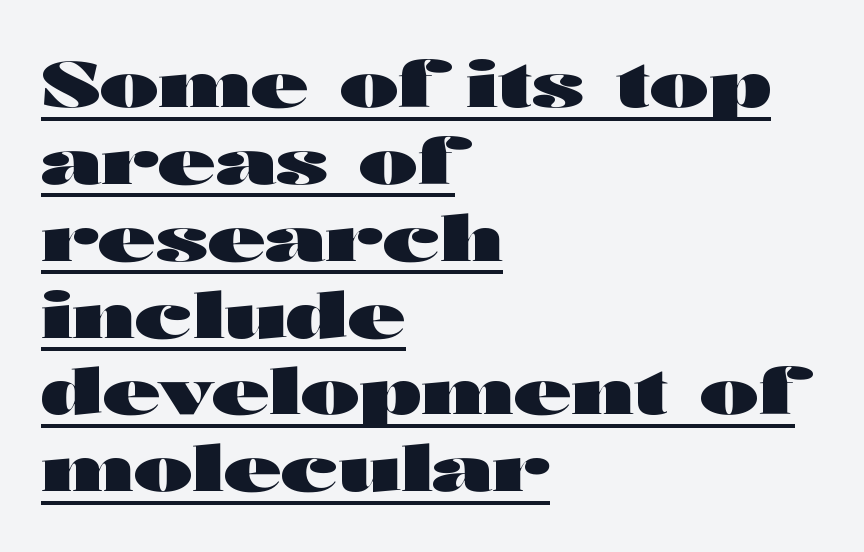
The image shows 63 px heavy, wide type, upright; set left-aligned, line spacing 1.22x, normal letter spacing, underlined; high stroke contrast and a medium x-height.
